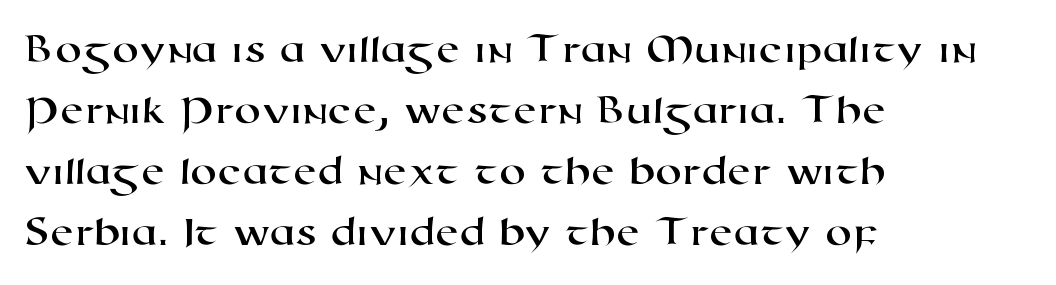
{"serif": "no", "width": "wide", "stroke_contrast": "high", "x_height": "medium", "monospaced": "no", "underline": "no", "align": "left", "line_spacing": "normal", "line_spacing_ratio": 1.42, "letter_spacing": "normal", "letter_spacing_em": 0.0, "glyph_px": 43}
